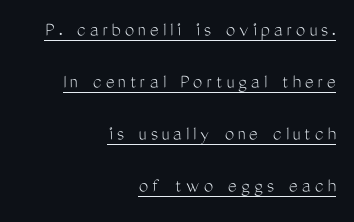
The image shows 21 px text type, upright; set right-aligned, loose line spacing (2.48x), underlined.
